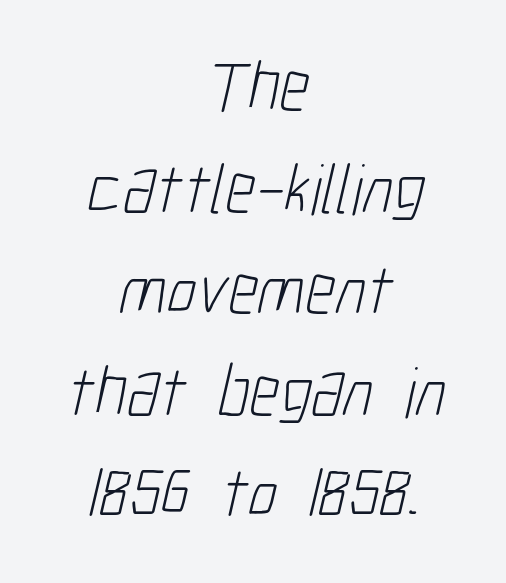
Q: Is the text bold? A: No.
Q: Is the typeface a serif or a sans-serif typeface? A: Sans-serif.
Q: Is the text underlined? A: No.
Q: How is the paragraph aligned? A: Centered.
Q: Is the spacing between letters normal or unusually wide? A: Normal.
Q: Is the spacing between lines tight, normal or loose? A: Normal.
Q: Width (condensed, normal, or wide)? A: Condensed.
Q: Stroke contrast? A: Low.
Q: x-height? A: Medium.
Q: Monospaced? A: No.
